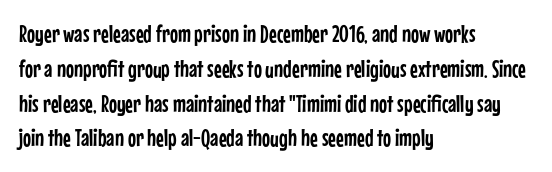
The image shows 24 px text type, upright; set left-aligned, normal line spacing (1.45x), normal letter spacing, not underlined.
